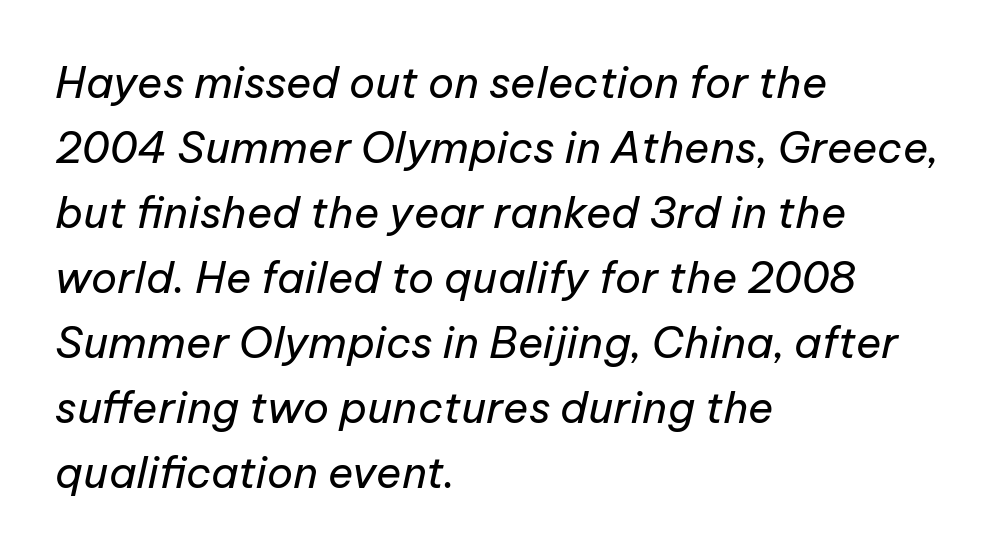
The image shows 43 px regular-weight type, italic (leaning right); set left-aligned, normal line spacing (1.51x), normal letter spacing, not underlined; low stroke contrast and a medium x-height.
